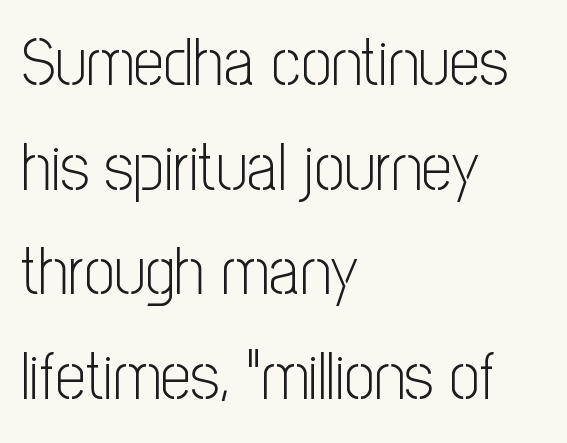
{"serif": "no", "italic": "no", "bold": "no", "weight": "light", "width": "condensed", "stroke_contrast": "low", "x_height": "medium", "monospaced": "no", "underline": "no", "align": "left", "line_spacing": "normal", "line_spacing_ratio": 1.54, "letter_spacing": "normal", "letter_spacing_em": 0.0, "glyph_px": 68}
